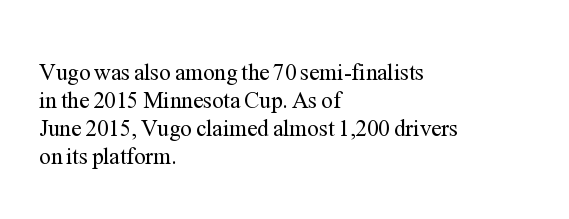
Q: Is the text bold? A: No.
Q: Is the text italic (slanted)? A: No, it is upright.
Q: Is the text underlined? A: No.
Q: How is the paragraph aligned? A: Left-aligned.
Q: Is the spacing between letters normal or unusually wide? A: Normal.
